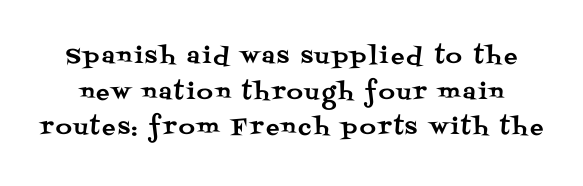
{"italic": "no", "underline": "no", "line_spacing": "normal", "line_spacing_ratio": 1.62, "glyph_px": 22}
